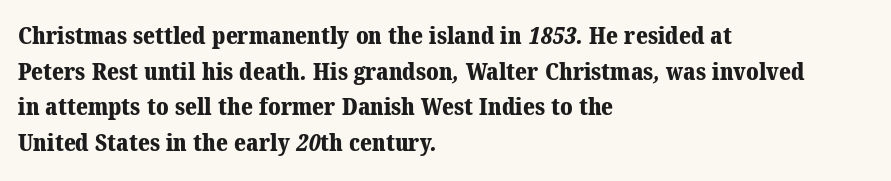
Q: Is the text bold? A: Yes.
Q: Is the text underlined? A: No.
Q: How is the paragraph aligned? A: Left-aligned.
Q: Is the spacing between letters normal or unusually wide? A: Normal.
Q: Is the spacing between lines tight, normal or loose? A: Normal.
